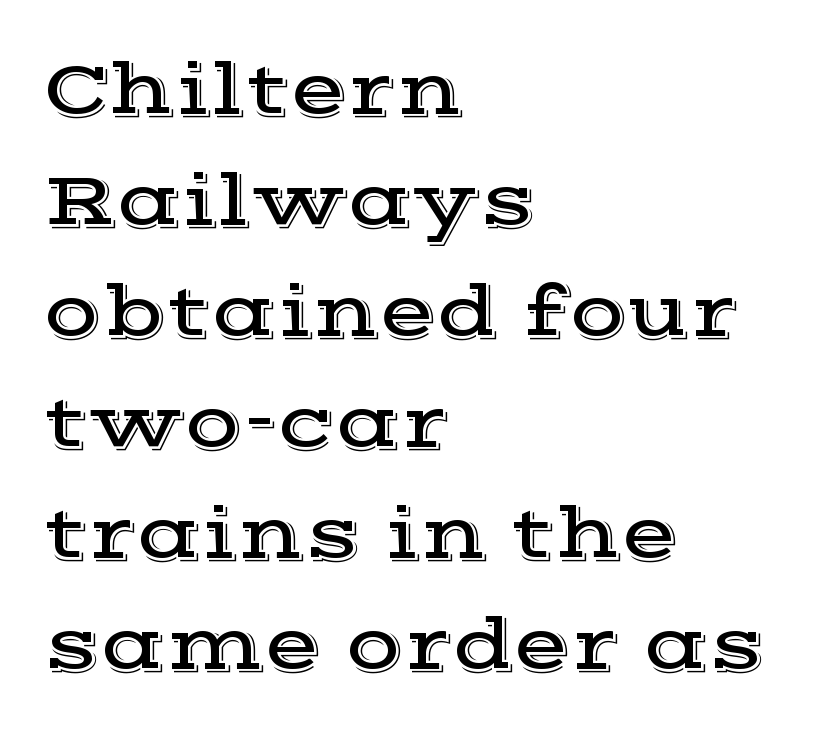
The image shows 75 px wide serif type, upright; set left-aligned, normal line spacing (1.48x), normal letter spacing, not underlined; a medium x-height.
